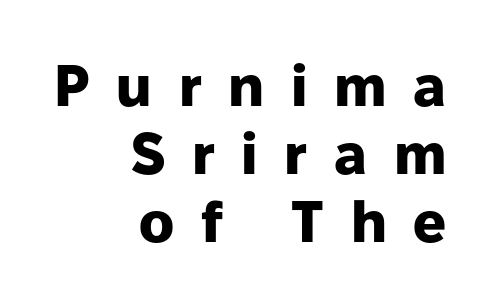
A sans-serif font was chosen for this passage. Typeset ragged left — the right edge is the straight one. The strokes are fattened all the way to bold. The passage shown is typed in a proportional face where columns would drift. How are the letters spaced? Widely, with obvious added tracking. Letters rest on an invisible, unmarked baseline.
